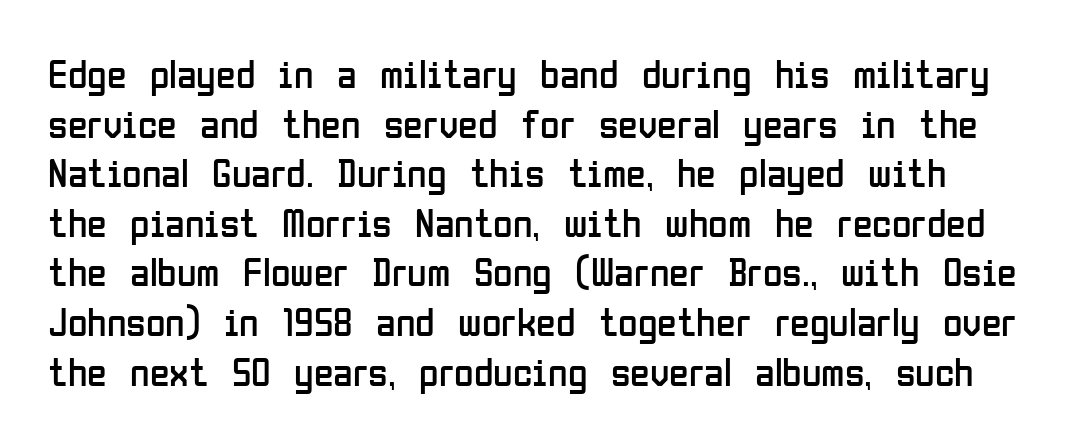
The image shows 40 px regular-weight, condensed sans-serif type, upright; set line spacing 1.24x, normal letter spacing, not underlined; low stroke contrast and a medium x-height.
